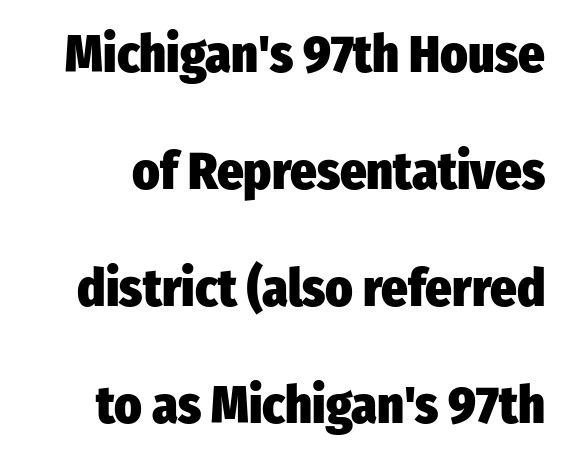
{"serif": "no", "italic": "no", "bold": "yes", "weight": "heavy", "width": "condensed", "stroke_contrast": "low", "x_height": "medium", "monospaced": "no", "underline": "no", "line_spacing": "loose", "line_spacing_ratio": 2.25, "letter_spacing": "normal", "letter_spacing_em": 0.0, "glyph_px": 52}
